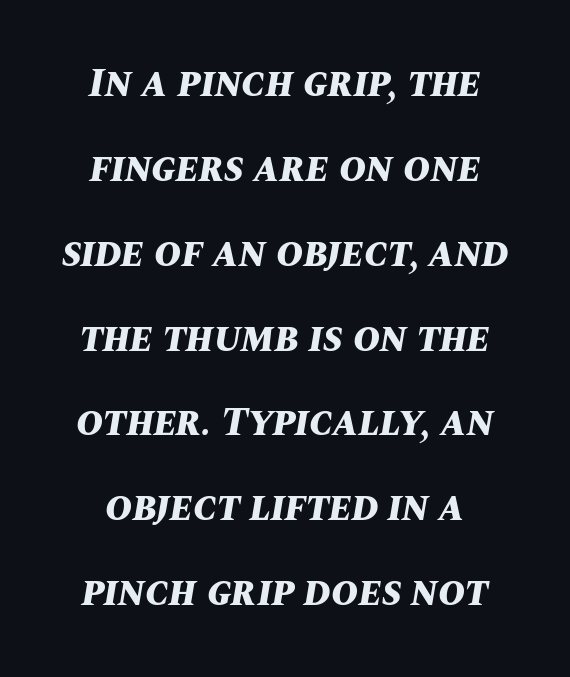
Here the designer chose a conventional face with non-uniform glyph widths. Underline: absent. The rendering uses a large line-height, opening up the rows. Students, this is bold: see how much ink each stroke carries.
